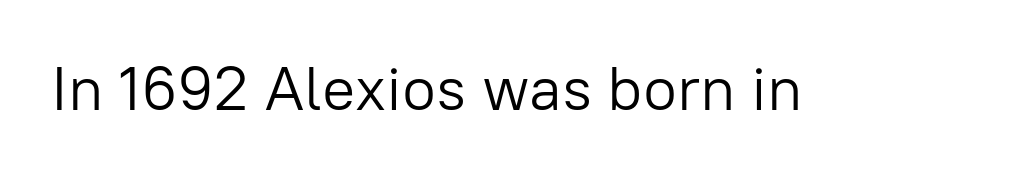
Look at the tracking — it's just the regular setting, nothing added. Proportional: the letters do not fall into vertical columns. Nothing heavy about these letters — not bold at all. The axis of the letterforms is exactly vertical.
